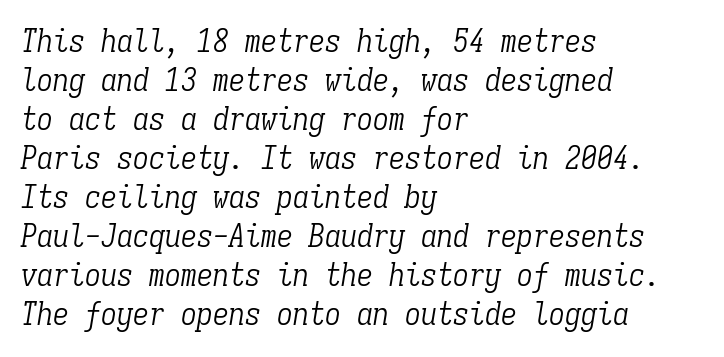
{"serif": "yes", "italic": "yes", "lean": "right", "slant_degrees": 9, "bold": "no", "weight": "light", "width": "condensed", "stroke_contrast": "low", "x_height": "medium", "monospaced": "yes", "underline": "no", "align": "left", "line_spacing_ratio": 1.22, "letter_spacing": "normal", "letter_spacing_em": 0.0, "glyph_px": 32}
